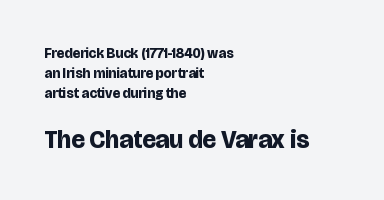
Every letter is thick-stroked: bold, no question. Tall strokes in this sample are plumb rather than angled. The gap between lines stays unmarked. These lines stack with their left ends in a neat column. This sample keeps an unexceptional amount of space between lines. Look at the glyph heights: the lower group is clearly the bigger setting.
